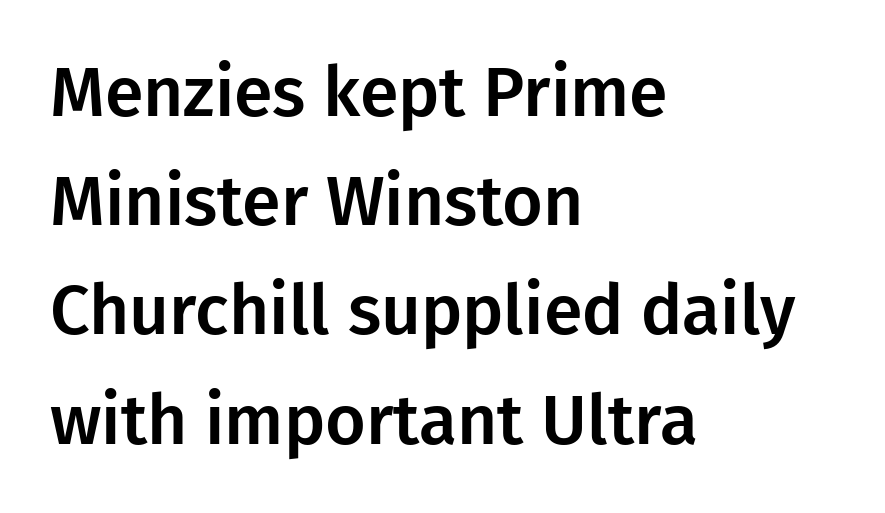
{"serif": "no", "italic": "no", "width": "normal", "stroke_contrast": "low", "x_height": "medium", "monospaced": "no", "underline": "no", "align": "left", "line_spacing": "normal", "line_spacing_ratio": 1.56, "letter_spacing": "normal", "letter_spacing_em": 0.0, "glyph_px": 70}
